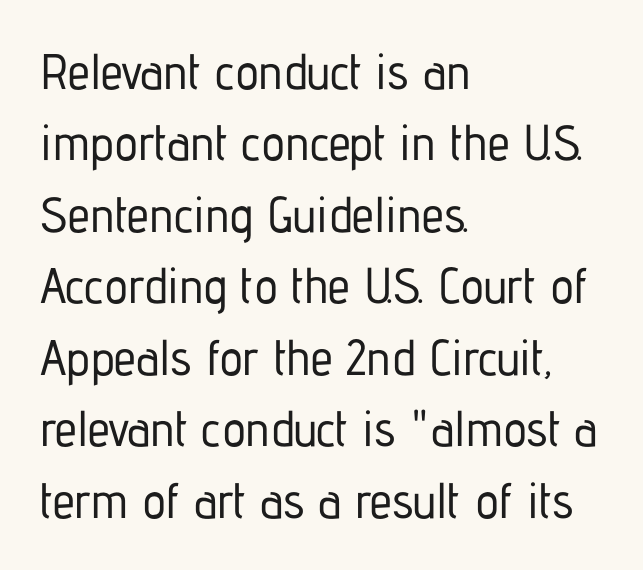
The type is set solid horizontally, with unmodified tracking. Stroke terminals: plain, sans-serif. The letters stand upright; this is a roman face. The lines are quadded left. Note the varied advance widths — an 'i' is clearly narrower than an 'm'.
